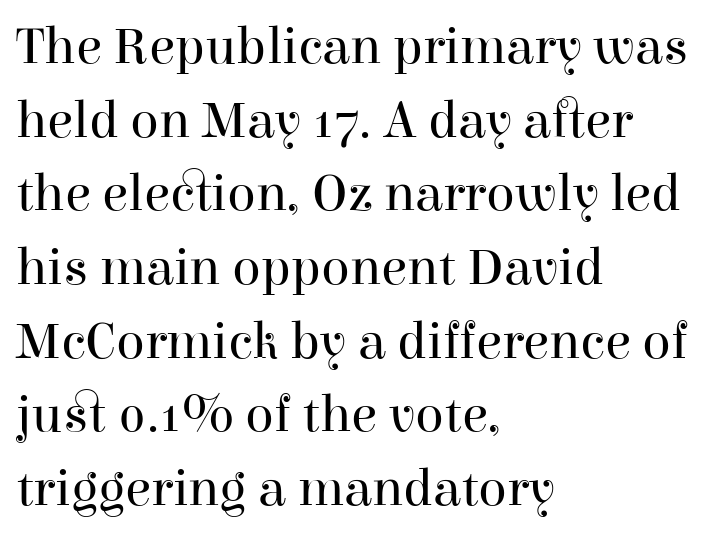
Weight: not bold — regular or lighter. If you drew a line through each stem, it would be perfectly vertical. Line beginnings align vertically; line endings do not. The block of text has a typical density, with ordinary space between rows. Words appear dense and cohesive because spacing is normal.
